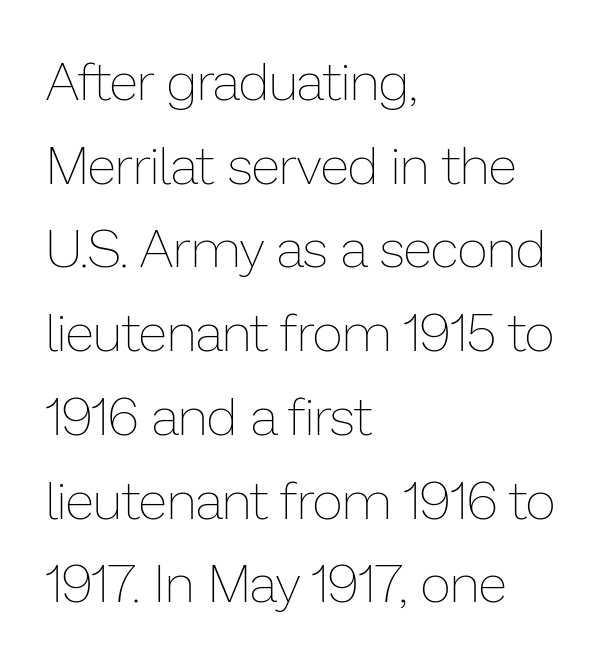
Q: Is the text bold? A: No.
Q: Is the text italic (slanted)? A: No, it is upright.
Q: Is the text underlined? A: No.
Q: How is the paragraph aligned? A: Left-aligned.
Q: Is the spacing between letters normal or unusually wide? A: Normal.
Q: Is the spacing between lines tight, normal or loose? A: Normal.
Q: Width (condensed, normal, or wide)? A: Normal.
Q: Stroke contrast? A: Low.
Q: x-height? A: Medium.
Q: Monospaced? A: No.
